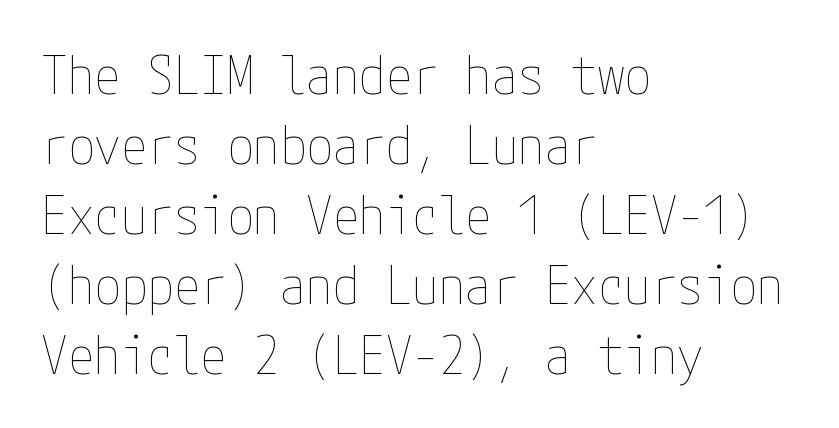
The face looks like a standard text weight, possibly lighter. The setting favours the left margin, as ordinary paragraphs usually do. The words here are not underlined. The lettering stays uniformly vertical, giving the passage a roman look. Between one letter and the next there's only the usual sliver of space. Reading down the column, the eye jumps a familiar distance to each next line.
